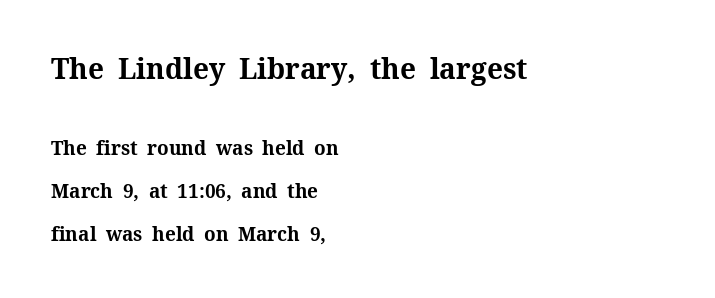
The baseline area is clear. Visually, the top section dominates because its glyphs are scaled up. Character widths vary here, with narrow letters taking less room than wide ones. Leading: increased. Compared with typical body copy, the letter spacing here is the same.
